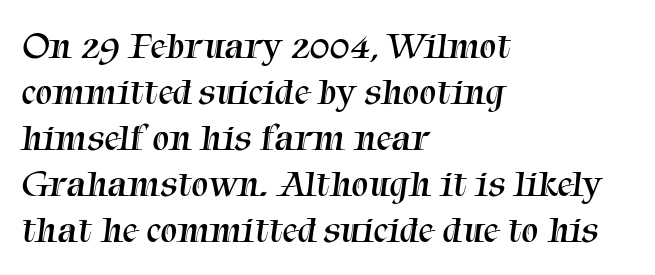
The image shows 38 px regular-weight serif type; set left-aligned, line spacing 1.21x, normal letter spacing, not underlined; medium stroke contrast and a medium x-height.
